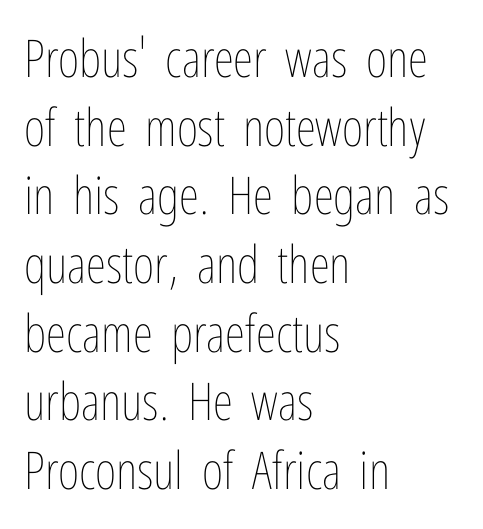
Q: Is the text bold? A: No.
Q: Is the text italic (slanted)? A: No, it is upright.
Q: Is the text underlined? A: No.
Q: How is the paragraph aligned? A: Left-aligned.
Q: Is the spacing between letters normal or unusually wide? A: Normal.
Q: Is the spacing between lines tight, normal or loose? A: Normal.
Q: Width (condensed, normal, or wide)? A: Condensed.
Q: Stroke contrast? A: Low.
Q: x-height? A: Medium.
Q: Monospaced? A: No.
